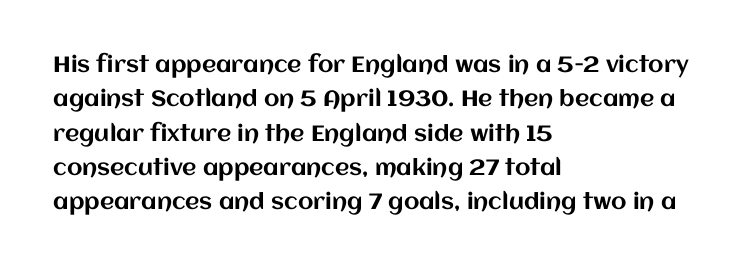
Q: Is the text italic (slanted)? A: No, it is upright.
Q: Is the text underlined? A: No.
Q: How is the paragraph aligned? A: Left-aligned.
Q: Is the spacing between letters normal or unusually wide? A: Normal.
Q: Is the spacing between lines tight, normal or loose? A: Normal.
